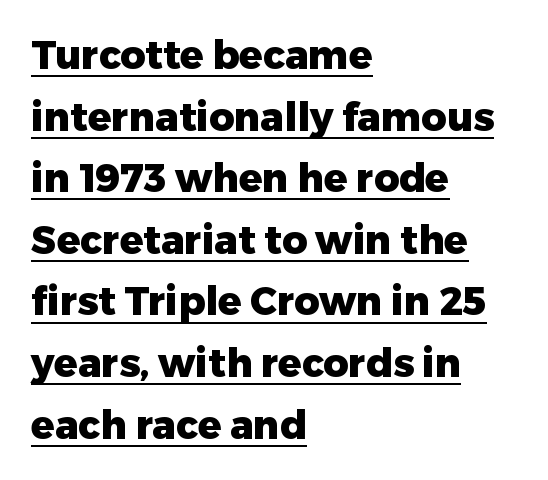
The image shows 39 px heavy sans-serif type, upright; set left-aligned, normal line spacing (1.58x), normal letter spacing, underlined; low stroke contrast and a medium x-height.
